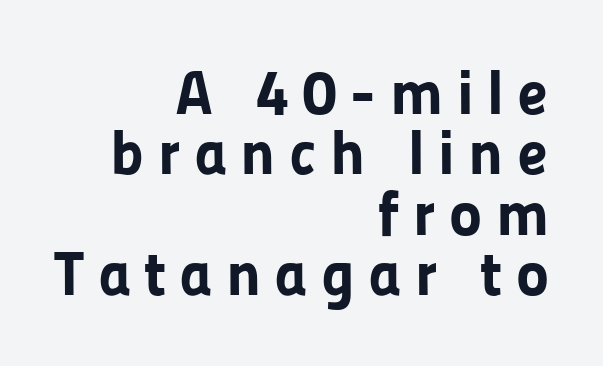
Strokes here are thick enough to call this a true bold. Look at the tracking — it's clearly loosened, letters drifting apart. The letters stand straight up with perfectly vertical stems. The passage is arranged like a letterhead date or caption credit — flush right. No word sits above an underline. What kind of face is this? One without serifs — a sans.
